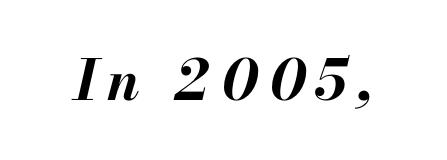
Q: Is the text bold? A: Yes.
Q: Is the text italic (slanted)? A: Yes, it leans right by about 13 degrees.
Q: Is the text underlined? A: No.
Q: Width (condensed, normal, or wide)? A: Normal.
Q: Stroke contrast? A: Medium.
Q: x-height? A: Small.
Q: Monospaced? A: No.
